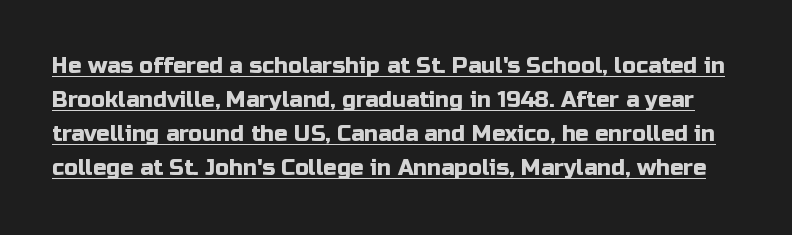
Underlined type. Short note: letters normally spaced. A typesetter would mark this as roman, not italic. Horizontal bands of white between lines are of average thickness.
